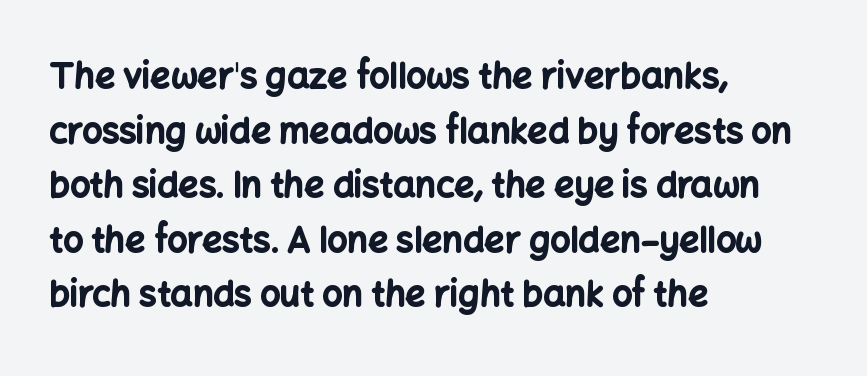
Q: Is the text bold? A: Yes.
Q: Is the text italic (slanted)? A: No, it is upright.
Q: Is the typeface a serif or a sans-serif typeface? A: Sans-serif.
Q: Is the text underlined? A: No.
Q: How is the paragraph aligned? A: Left-aligned.
Q: Is the spacing between letters normal or unusually wide? A: Normal.
Q: Is the spacing between lines tight, normal or loose? A: Normal.
Q: Width (condensed, normal, or wide)? A: Normal.
Q: Stroke contrast? A: Low.
Q: x-height? A: Medium.
Q: Monospaced? A: No.
